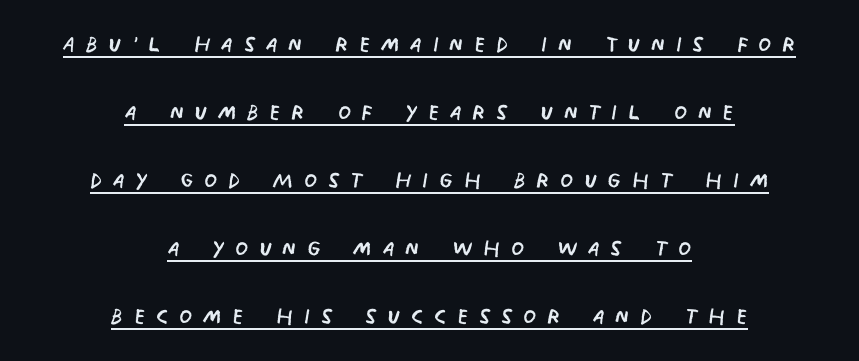
{"serif": "no", "bold": "no", "weight": "regular", "width": "condensed", "stroke_contrast": "low", "x_height": "large", "monospaced": "no", "underline": "yes", "align": "center", "line_spacing": "loose", "line_spacing_ratio": 2.27, "letter_spacing": "wide", "letter_spacing_em": 0.34, "glyph_px": 30}
